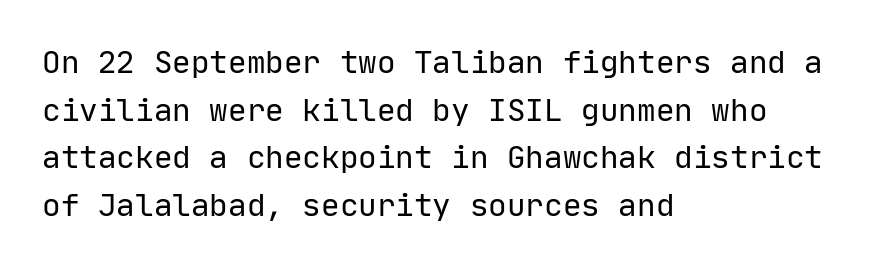
The image shows 31 px regular-weight sans-serif type, upright, monospaced; set left-aligned, normal line spacing (1.54x), normal letter spacing, not underlined; low stroke contrast and a medium x-height.
